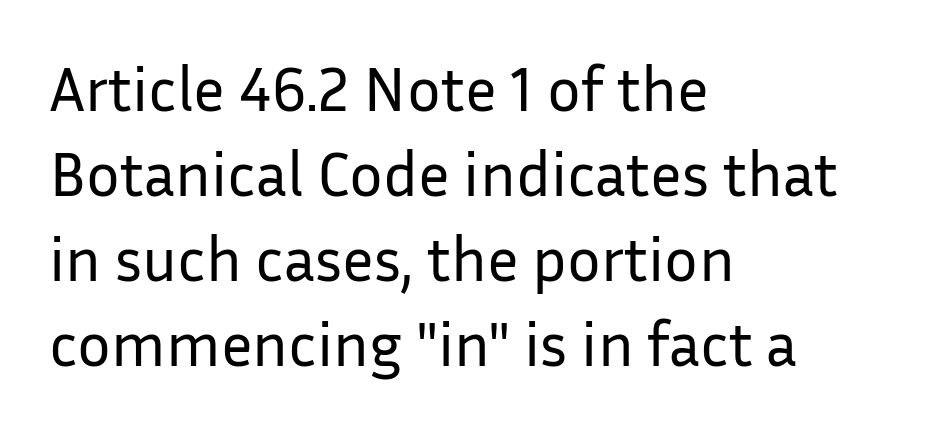
Q: Is the text bold? A: No.
Q: Is the text italic (slanted)? A: No, it is upright.
Q: Is the typeface a serif or a sans-serif typeface? A: Sans-serif.
Q: Is the text underlined? A: No.
Q: How is the paragraph aligned? A: Left-aligned.
Q: Is the spacing between letters normal or unusually wide? A: Normal.
Q: Is the spacing between lines tight, normal or loose? A: Normal.
Q: Width (condensed, normal, or wide)? A: Normal.
Q: Stroke contrast? A: Low.
Q: x-height? A: Medium.
Q: Monospaced? A: No.
